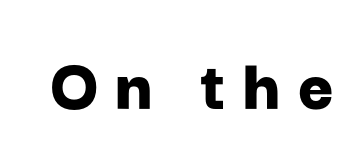
{"serif": "no", "italic": "no", "bold": "yes", "weight": "bold", "width": "normal", "stroke_contrast": "low", "x_height": "medium", "monospaced": "no", "underline": "no", "letter_spacing": "wide", "letter_spacing_em": 0.21, "glyph_px": 77}
